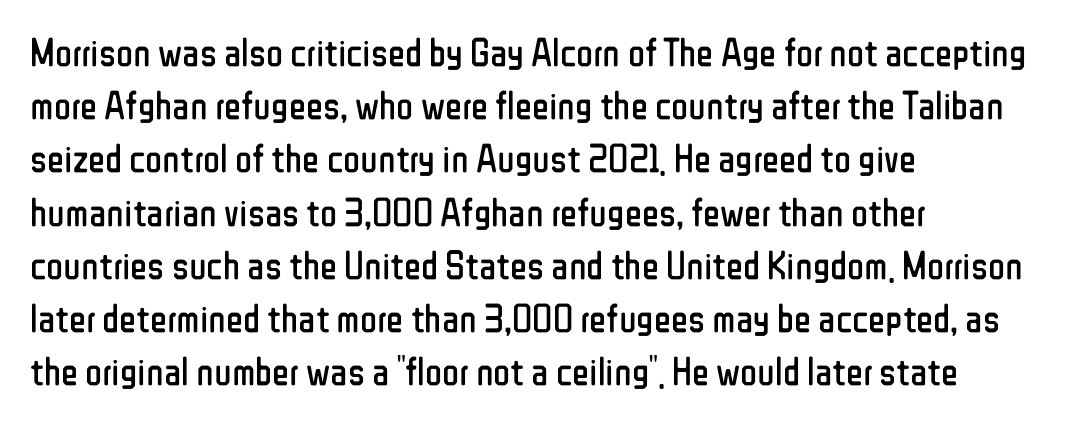
{"serif": "no", "italic": "no", "bold": "no", "weight": "regular", "width": "condensed", "stroke_contrast": "low", "x_height": "medium", "monospaced": "no", "underline": "no", "align": "left", "line_spacing": "normal", "line_spacing_ratio": 1.33, "letter_spacing": "normal", "letter_spacing_em": 0.0, "glyph_px": 40}
